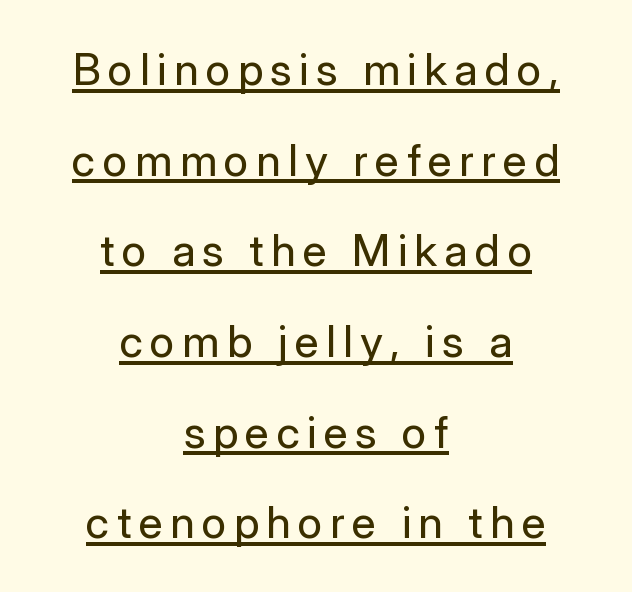
{"serif": "no", "italic": "no", "bold": "no", "weight": "regular", "width": "normal", "stroke_contrast": "low", "x_height": "medium", "monospaced": "no", "underline": "yes", "align": "center", "line_spacing": "loose", "line_spacing_ratio": 2.06, "glyph_px": 44}
